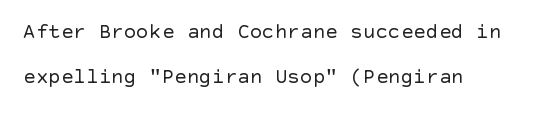
The image shows 21 px text type, upright; set left-aligned, loose line spacing (2.13x), normal letter spacing, not underlined.
